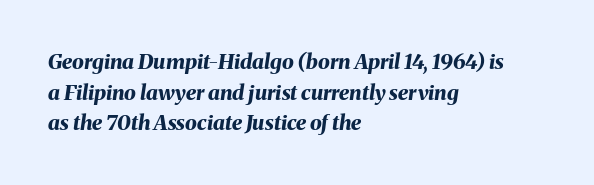
Q: Is the text bold? A: Yes.
Q: Is the text italic (slanted)? A: Yes, it leans right by about 8 degrees.
Q: Is the text underlined? A: No.
Q: How is the paragraph aligned? A: Left-aligned.
Q: Is the spacing between letters normal or unusually wide? A: Normal.
Q: Is the spacing between lines tight, normal or loose? A: Normal.
